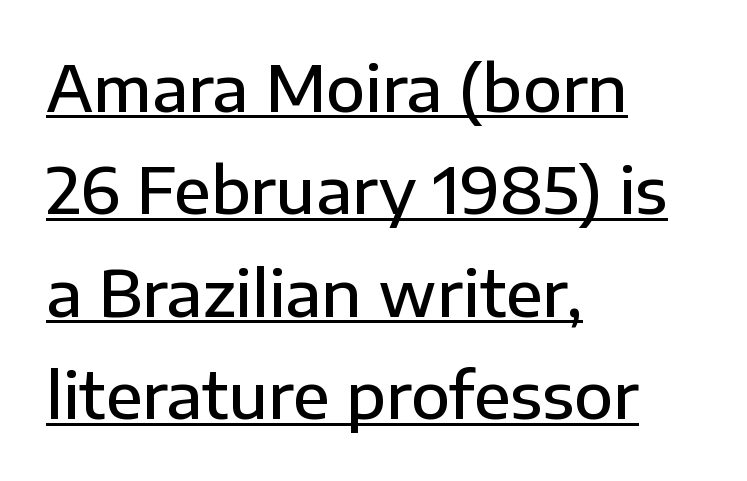
{"serif": "no", "italic": "no", "bold": "semi", "weight": "semibold", "width": "normal", "stroke_contrast": "low", "x_height": "medium", "monospaced": "no", "underline": "yes", "align": "left", "line_spacing": "normal", "line_spacing_ratio": 1.6, "letter_spacing": "normal", "letter_spacing_em": 0.0, "glyph_px": 64}
